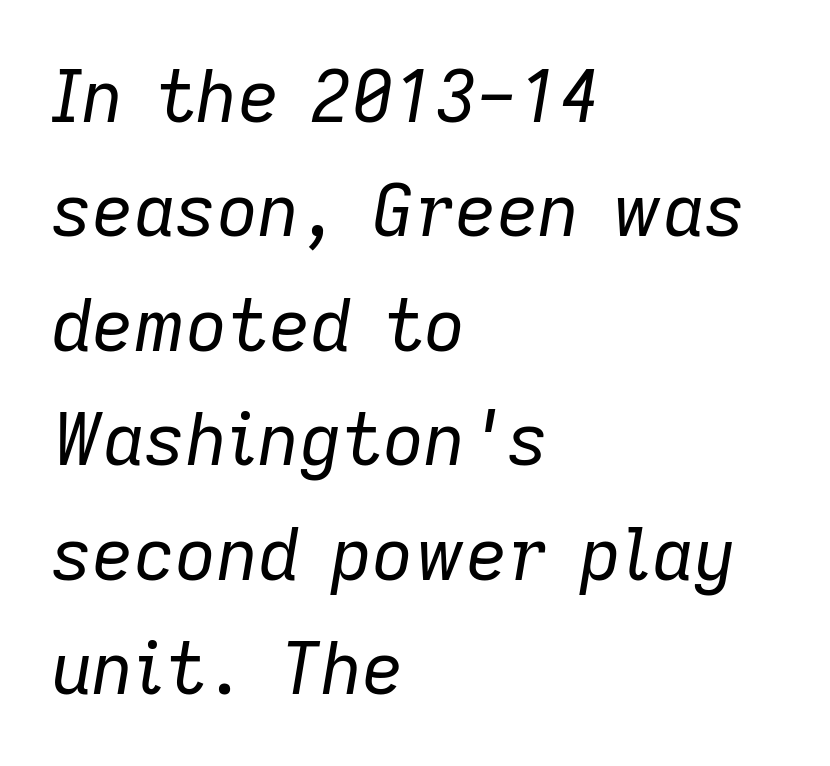
Q: Is the text bold? A: No.
Q: Is the text italic (slanted)? A: Yes, it leans right by about 9 degrees.
Q: Is the text underlined? A: No.
Q: How is the paragraph aligned? A: Left-aligned.
Q: Is the spacing between letters normal or unusually wide? A: Normal.
Q: Is the spacing between lines tight, normal or loose? A: Normal.
Q: Width (condensed, normal, or wide)? A: Normal.
Q: Stroke contrast? A: Low.
Q: x-height? A: Medium.
Q: Monospaced? A: No.
